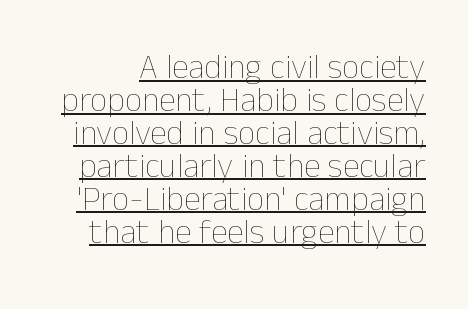
The image shows 34 px thin type, upright; set tight line spacing (0.97x), normal letter spacing, underlined; low stroke contrast and a medium x-height.
